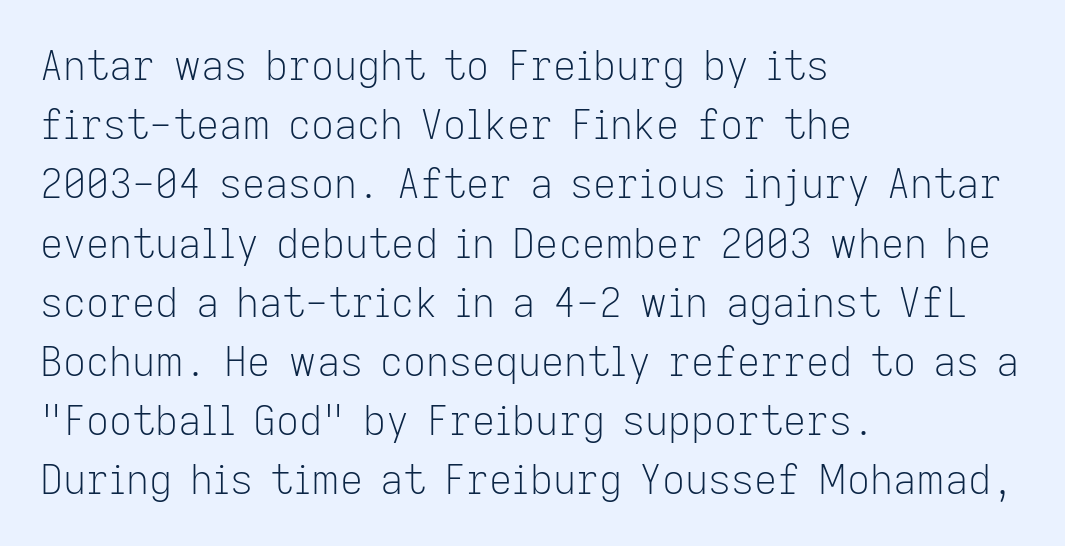
{"serif": "no", "italic": "no", "bold": "no", "weight": "light", "width": "normal", "stroke_contrast": "low", "x_height": "medium", "monospaced": "no", "underline": "no", "align": "left", "line_spacing": "normal", "line_spacing_ratio": 1.48, "letter_spacing": "normal", "letter_spacing_em": 0.0, "glyph_px": 40}
